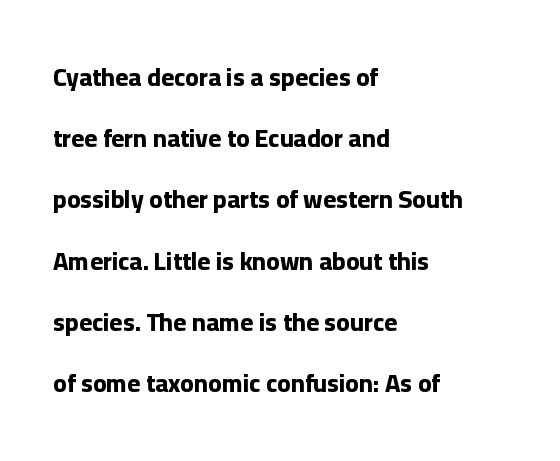
{"italic": "no", "bold": "yes", "underline": "no", "align": "left", "line_spacing": "loose", "line_spacing_ratio": 2.45, "letter_spacing": "normal", "letter_spacing_em": 0.0, "glyph_px": 25}
